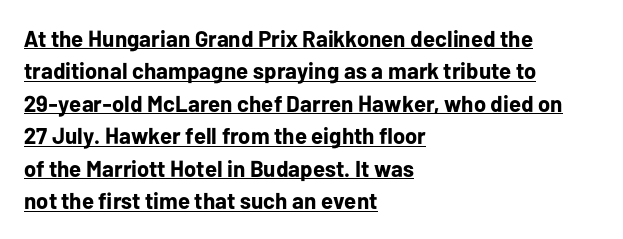
{"italic": "no", "bold": "yes", "underline": "yes", "align": "left", "line_spacing": "normal", "line_spacing_ratio": 1.41, "letter_spacing": "normal", "letter_spacing_em": 0.0, "glyph_px": 23}
